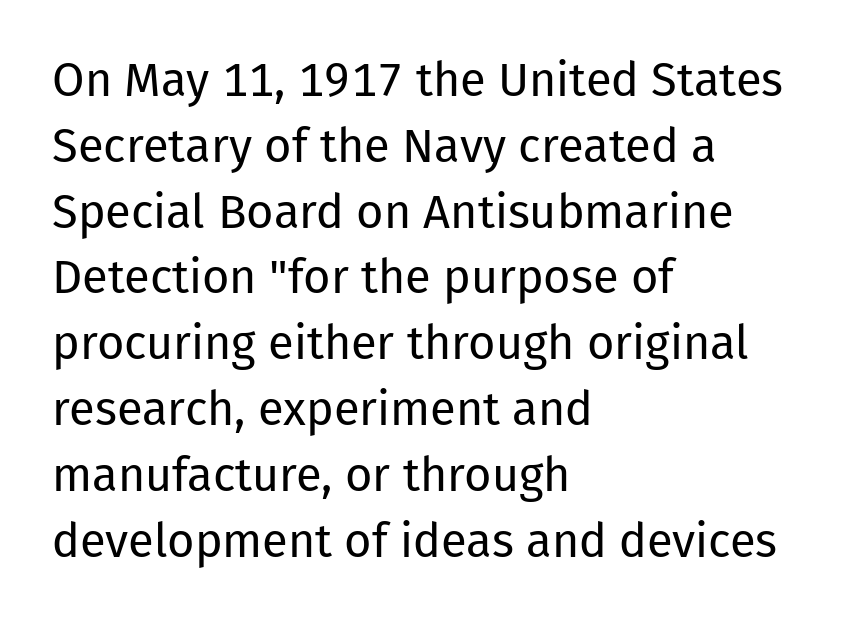
The image shows 47 px regular-weight sans-serif type, upright; set left-aligned, normal line spacing (1.4x), normal letter spacing, not underlined; low stroke contrast and a medium x-height.
